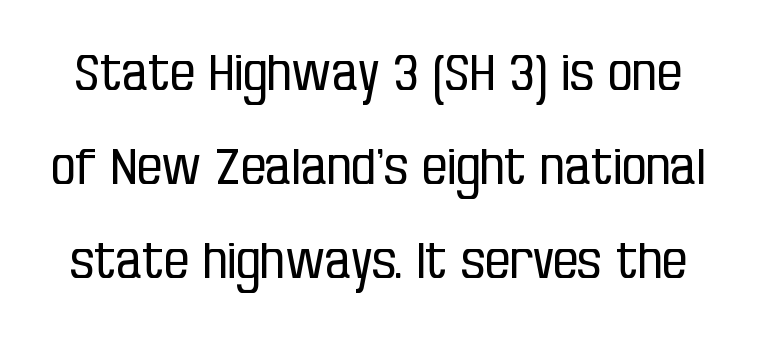
{"serif": "no", "italic": "no", "bold": "no", "weight": "regular", "width": "condensed", "stroke_contrast": "low", "x_height": "large", "monospaced": "no", "underline": "no", "line_spacing": "loose", "line_spacing_ratio": 1.92, "letter_spacing": "normal", "letter_spacing_em": 0.0, "glyph_px": 49}
